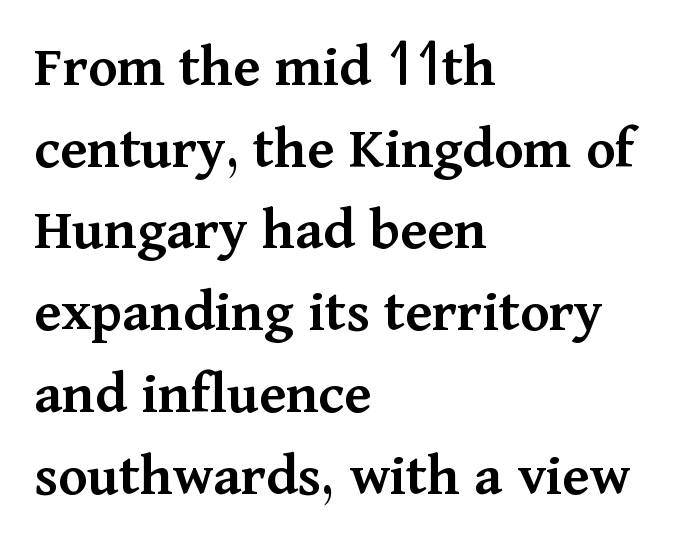
The image shows 61 px semibold serif type, upright; set left-aligned, normal line spacing (1.34x), normal letter spacing, not underlined; medium stroke contrast and a medium x-height.
